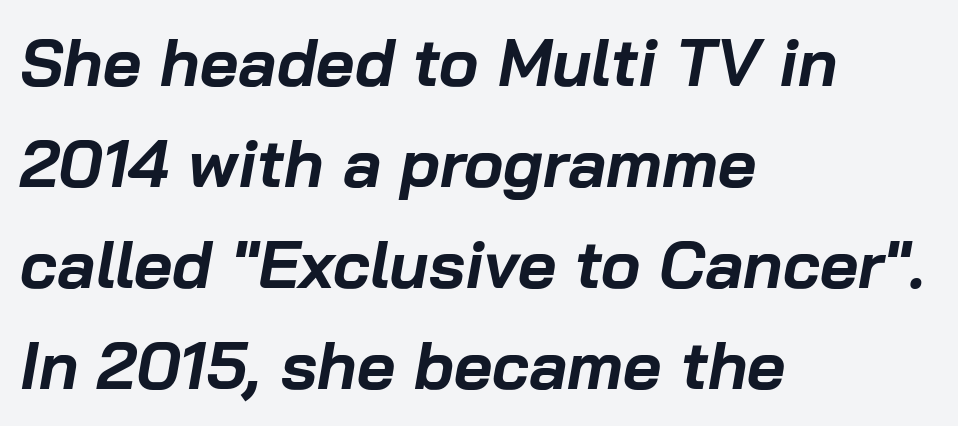
{"italic": "yes", "lean": "right", "slant_degrees": 10, "bold": "yes", "weight": "bold", "width": "normal", "stroke_contrast": "low", "x_height": "medium", "monospaced": "no", "underline": "no", "align": "left", "line_spacing": "normal", "line_spacing_ratio": 1.53, "letter_spacing": "normal", "letter_spacing_em": 0.0, "glyph_px": 66}
